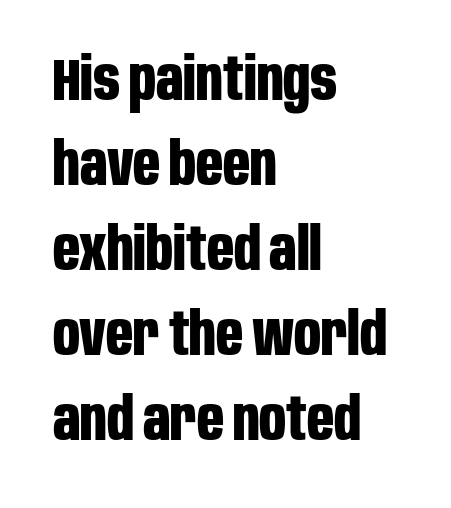
The image shows 59 px bold, condensed sans-serif type, upright; set left-aligned, normal line spacing (1.44x), normal letter spacing, not underlined; low stroke contrast and a large x-height.
